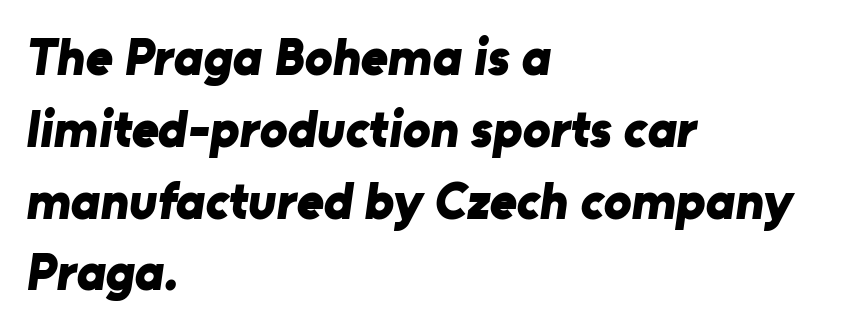
The image shows 52 px bold sans-serif type; set left-aligned, normal line spacing (1.38x), normal letter spacing, not underlined; low stroke contrast and a medium x-height.
